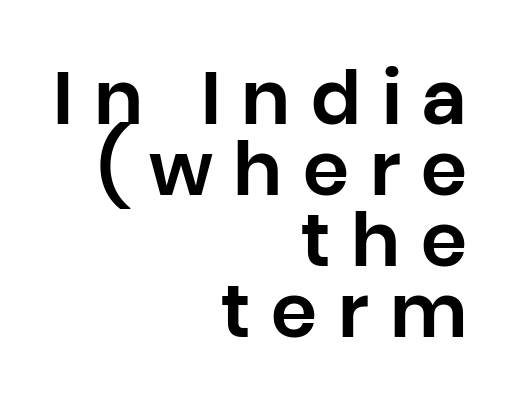
{"serif": "no", "italic": "no", "width": "normal", "stroke_contrast": "low", "x_height": "large", "monospaced": "no", "underline": "no", "align": "right", "line_spacing": "tight", "line_spacing_ratio": 0.96, "letter_spacing": "wide", "letter_spacing_em": 0.28, "glyph_px": 74}
